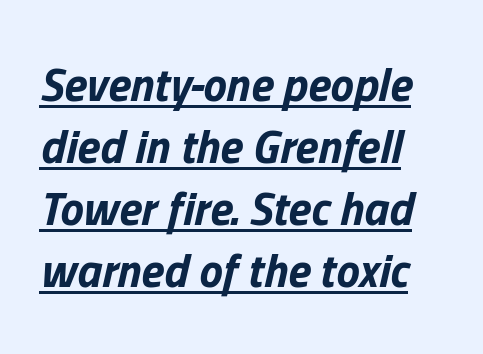
An italicized treatment has been applied to the whole sample. Proportional: the letters do not fall into vertical columns. Line beginnings align vertically; line endings do not. In terms of leading, this rendering sits right in the middle. A dark, heavy texture on the line: the type is bold. In terms of letterspacing, this is plain default setting.
